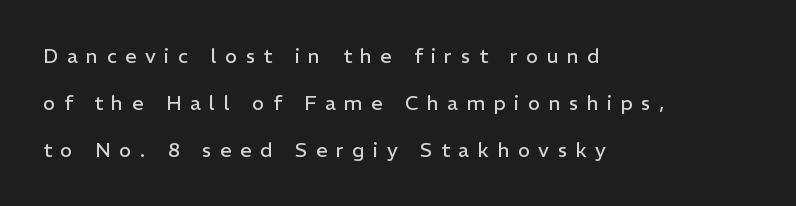
{"italic": "no", "bold": "no", "underline": "no", "align": "left", "line_spacing": "loose", "line_spacing_ratio": 2.35, "letter_spacing": "wide", "letter_spacing_em": 0.43, "glyph_px": 20}
